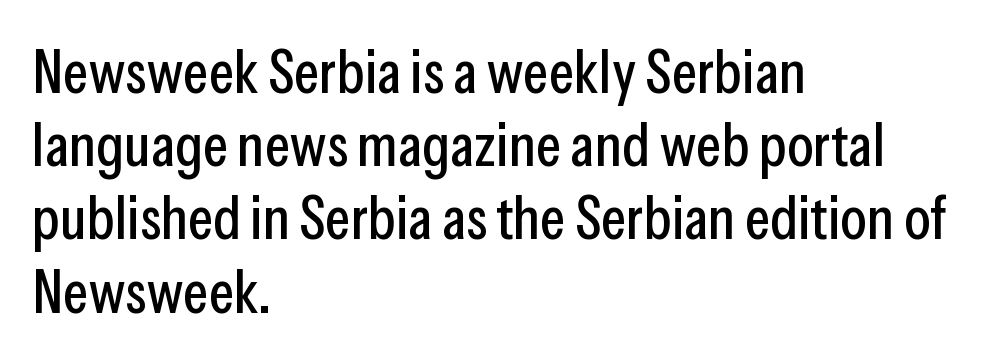
Line starts are locked; line ends wander. Compared with typical body copy, the letter spacing here is the same. Varying glyph widths throughout — classic text-font behaviour. The space directly below the letters is spotless. The characters display no serif detailing; their extremities are plain.
